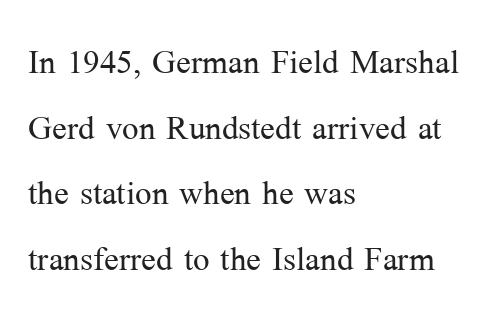
Unmarked baselines from the first word to the last. Tracking here is standard; glyphs follow each other at the usual distance. Vertical spacing — default. Is this a fixed-width face? No — the glyphs have proportional, varying widths. The font's upright variant was chosen for this text.
